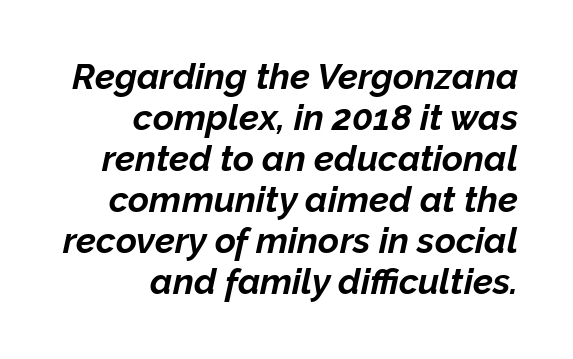
{"italic": "yes", "lean": "right", "slant_degrees": 12, "bold": "yes", "weight": "bold", "width": "normal", "stroke_contrast": "low", "x_height": "medium", "monospaced": "no", "underline": "no", "align": "right", "line_spacing": "tight", "line_spacing_ratio": 1.14, "letter_spacing": "normal", "letter_spacing_em": 0.0, "glyph_px": 36}
